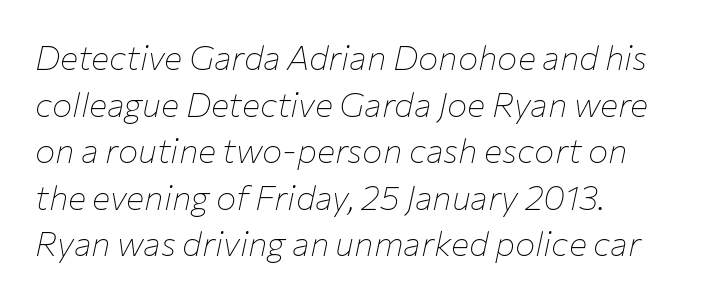
The letters are slanted; this is an italic face. The face looks like a standard text weight, possibly lighter. The vertical gap from one line to the next is medium. The compositor pushed each line to the left boundary. The letters advance in unequal steps, a hallmark of proportional type. Unmarked baselines from the first word to the last.
